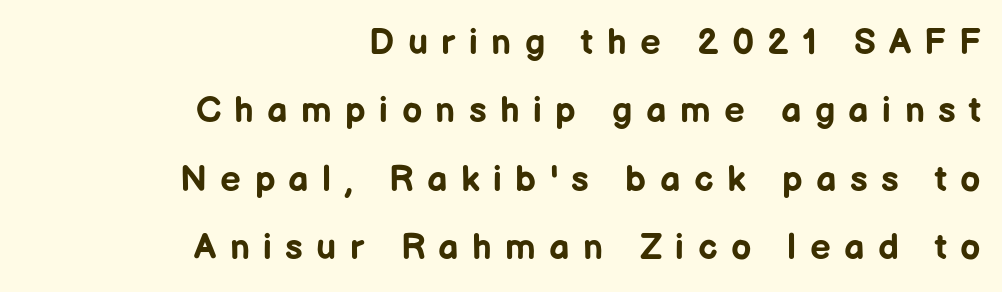
{"serif": "no", "italic": "no", "bold": "yes", "weight": "bold", "width": "normal", "stroke_contrast": "low", "x_height": "medium", "monospaced": "no", "underline": "no", "align": "right", "line_spacing": "loose", "line_spacing_ratio": 1.9, "letter_spacing": "wide", "letter_spacing_em": 0.37, "glyph_px": 36}
